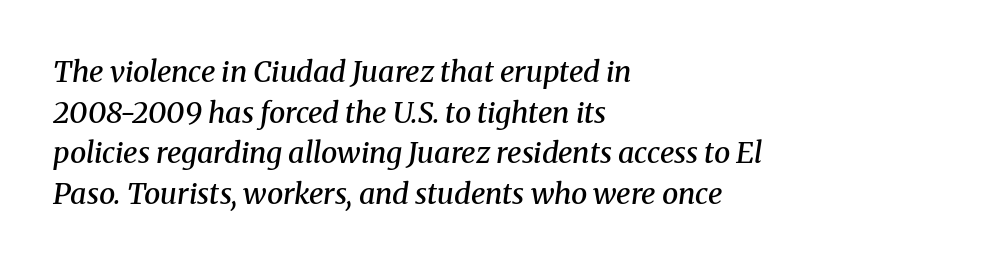
Honestly, the row spacing looks completely unremarkable. The string is rendered with underlining switched off. You could not count columns in this text — the font is proportionally spaced. Its strokes are somewhat broadened, the hallmark of semibold type.
